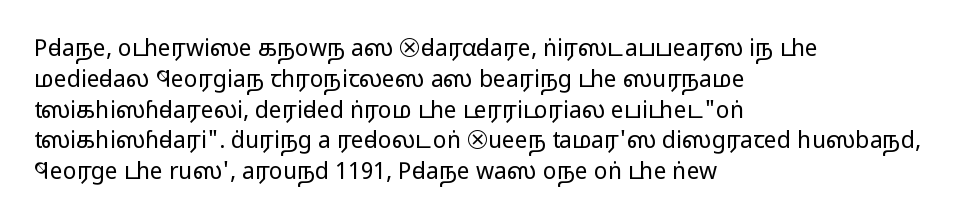
The image shows 23 px text type, upright; set left-aligned, normal line spacing (1.34x), normal letter spacing, not underlined.
